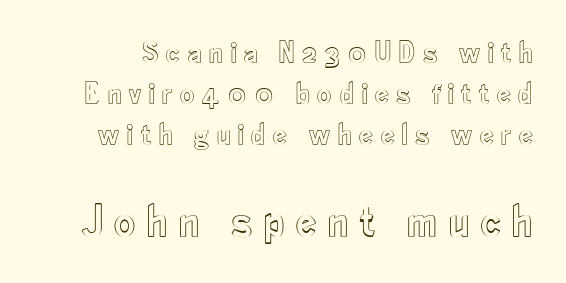
Q: Is the text italic (slanted)? A: No, it is upright.
Q: Is the text underlined? A: No.
Q: Is the spacing between letters normal or unusually wide? A: Unusually wide.
Q: Is the spacing between lines tight, normal or loose? A: Normal.
Q: Which block of text is set in a larger size, the first (top) or the second (bottom)? A: The second (bottom) one.
Q: Width (condensed, normal, or wide)? A: Condensed.
Q: x-height? A: Small.
Q: Monospaced? A: No.
